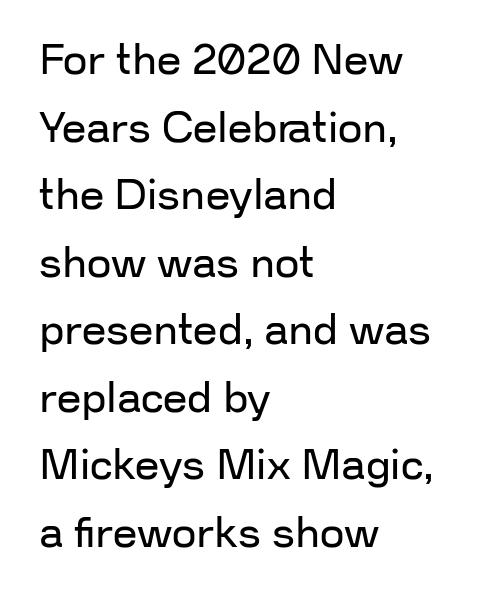
The image shows 43 px regular-weight sans-serif type, upright; set left-aligned, normal line spacing (1.57x), normal letter spacing, not underlined; low stroke contrast and a medium x-height.
